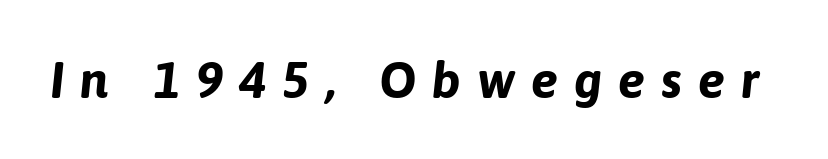
{"italic": "yes", "lean": "right", "slant_degrees": 6, "bold": "yes", "weight": "bold", "width": "normal", "stroke_contrast": "low", "x_height": "medium", "monospaced": "no", "underline": "no", "letter_spacing": "wide", "letter_spacing_em": 0.31, "glyph_px": 51}
